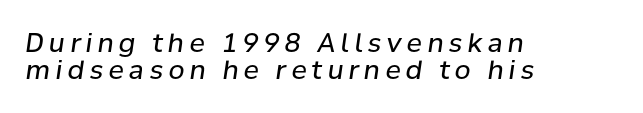
The image shows 26 px text type, italic (leaning right); set left-aligned, tight line spacing (1.03x), unusually wide letter spacing (+0.2 em), not underlined.
